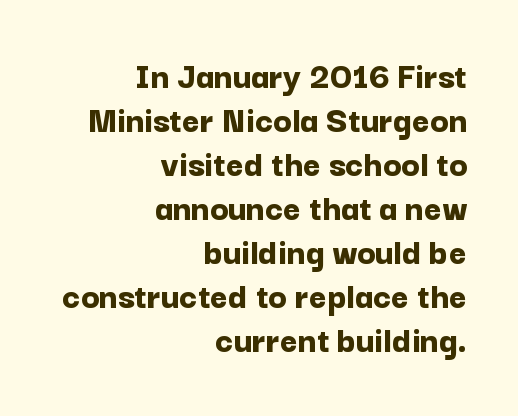
{"serif": "no", "italic": "no", "bold": "yes", "weight": "bold", "width": "normal", "stroke_contrast": "low", "x_height": "medium", "monospaced": "no", "underline": "no", "align": "right", "line_spacing_ratio": 1.16, "letter_spacing": "normal", "letter_spacing_em": 0.0, "glyph_px": 38}
